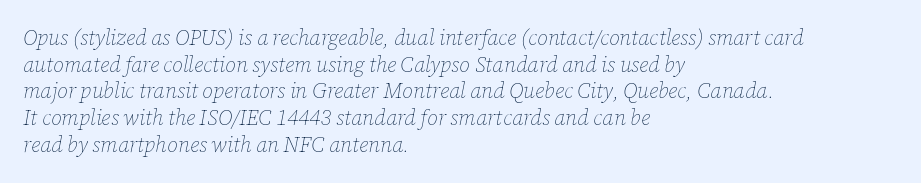
Q: Is the text bold? A: No.
Q: Is the text italic (slanted)? A: Yes, it leans right by about 12 degrees.
Q: Is the text underlined? A: No.
Q: How is the paragraph aligned? A: Left-aligned.
Q: Is the spacing between letters normal or unusually wide? A: Normal.
Q: Is the spacing between lines tight, normal or loose? A: Normal.
